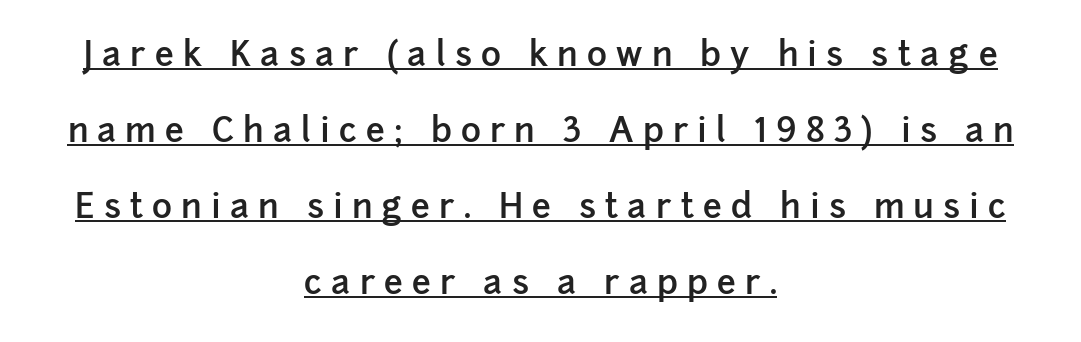
{"serif": "no", "italic": "no", "bold": "semi", "weight": "semibold", "width": "normal", "stroke_contrast": "low", "x_height": "medium", "monospaced": "no", "underline": "yes", "align": "center", "line_spacing": "loose", "line_spacing_ratio": 2.24, "letter_spacing": "wide", "letter_spacing_em": 0.27, "glyph_px": 34}
